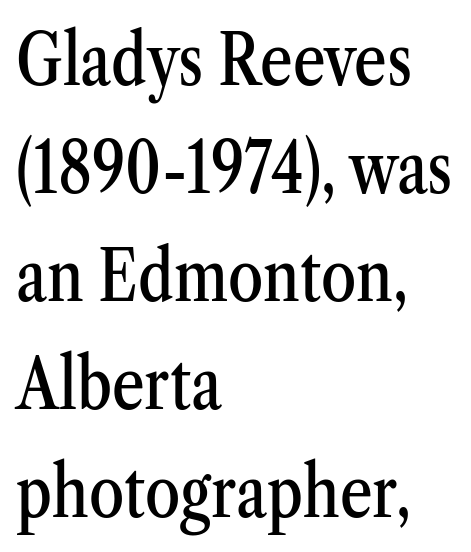
Is the block centered? No — it sits flush against the left margin. In terms of leading, this rendering sits right in the middle. Typographically, this falls in the serif category. Every stem runs plumb, perpendicular to the baseline.
